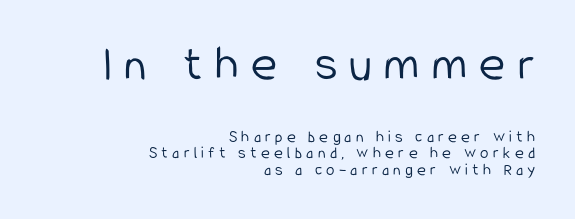
The image shows 50 px light, condensed sans-serif type, upright; set right-aligned, tight line spacing (0.96x), unusually wide letter spacing (+0.25 em), not underlined; the first (top) block is 2.94x larger; low stroke contrast and a medium x-height.
